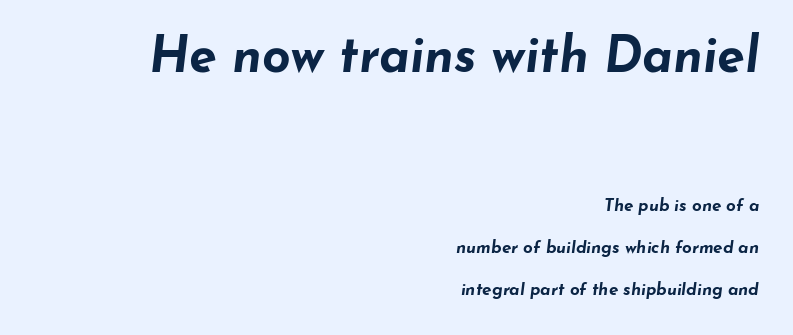
Q: Is the text bold? A: Yes.
Q: Is the text italic (slanted)? A: Yes, it leans right by about 7 degrees.
Q: Is the text underlined? A: No.
Q: How is the paragraph aligned? A: Right-aligned.
Q: Is the spacing between letters normal or unusually wide? A: Normal.
Q: Is the spacing between lines tight, normal or loose? A: Loose.
Q: Which block of text is set in a larger size, the first (top) or the second (bottom)? A: The first (top) one.
Q: Width (condensed, normal, or wide)? A: Wide.
Q: Stroke contrast? A: Low.
Q: x-height? A: Small.
Q: Monospaced? A: No.
